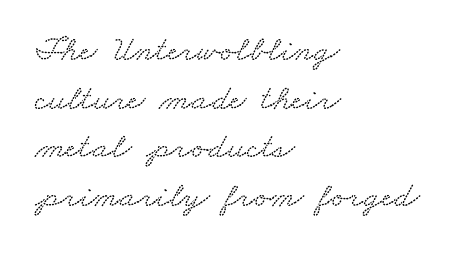
Q: Is the typeface a serif or a sans-serif typeface? A: Serif.
Q: Is the text underlined? A: No.
Q: How is the paragraph aligned? A: Left-aligned.
Q: Is the spacing between letters normal or unusually wide? A: Normal.
Q: Is the spacing between lines tight, normal or loose? A: Normal.
Q: Width (condensed, normal, or wide)? A: Wide.
Q: Stroke contrast? A: Medium.
Q: x-height? A: Small.
Q: Monospaced? A: No.
